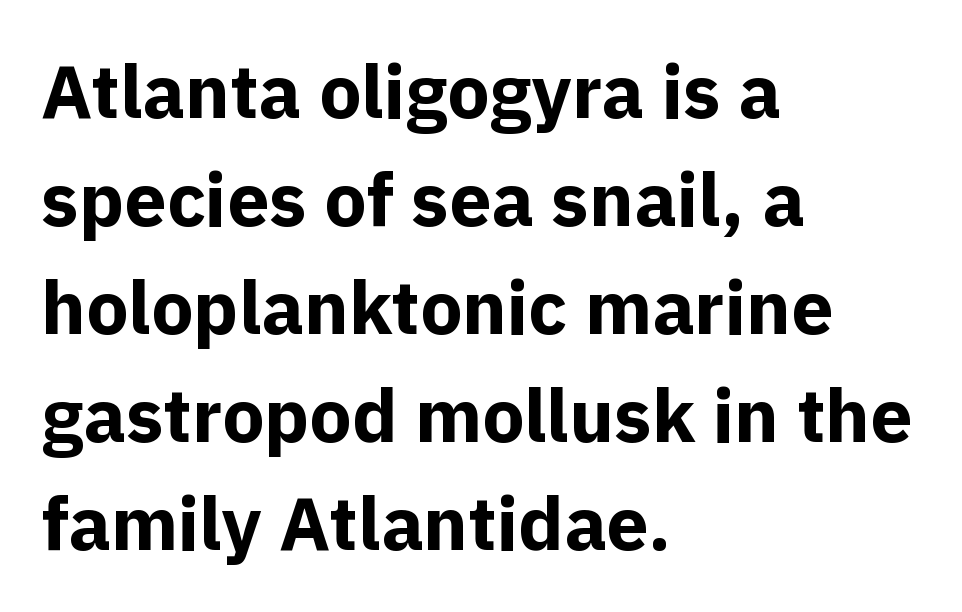
{"serif": "no", "italic": "no", "bold": "yes", "weight": "bold", "width": "normal", "x_height": "medium", "monospaced": "no", "underline": "no", "align": "left", "line_spacing": "normal", "line_spacing_ratio": 1.44, "letter_spacing": "normal", "letter_spacing_em": 0.0, "glyph_px": 75}
